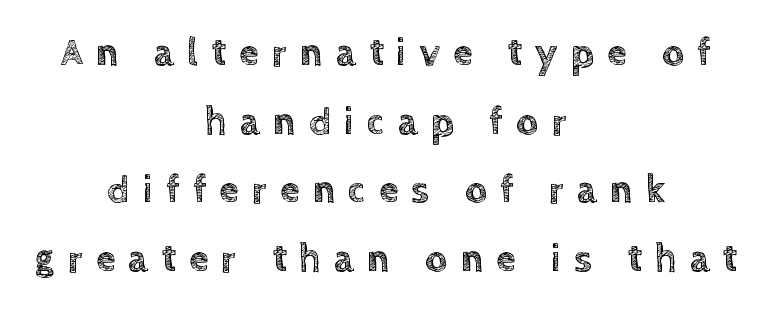
Q: Is the text italic (slanted)? A: No, it is upright.
Q: Is the text underlined? A: No.
Q: How is the paragraph aligned? A: Centered.
Q: Is the spacing between letters normal or unusually wide? A: Unusually wide.
Q: Width (condensed, normal, or wide)? A: Normal.
Q: x-height? A: Large.
Q: Monospaced? A: No.
